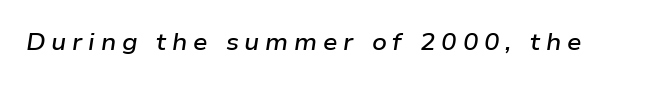
{"italic": "yes", "lean": "right", "slant_degrees": 9, "bold": "semi", "underline": "no", "letter_spacing": "wide", "letter_spacing_em": 0.25, "glyph_px": 23}
